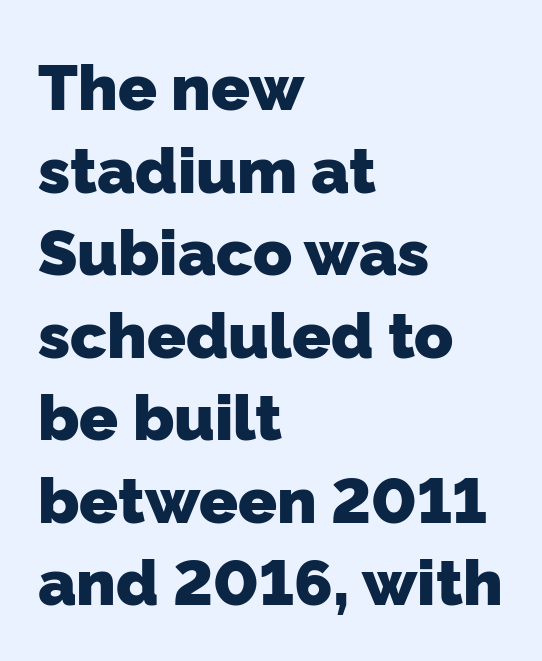
Q: Is the text bold? A: Yes.
Q: Is the typeface a serif or a sans-serif typeface? A: Sans-serif.
Q: Is the text underlined? A: No.
Q: How is the paragraph aligned? A: Left-aligned.
Q: Is the spacing between letters normal or unusually wide? A: Normal.
Q: Is the spacing between lines tight, normal or loose? A: Normal.
Q: Width (condensed, normal, or wide)? A: Normal.
Q: Stroke contrast? A: Low.
Q: x-height? A: Medium.
Q: Monospaced? A: No.
